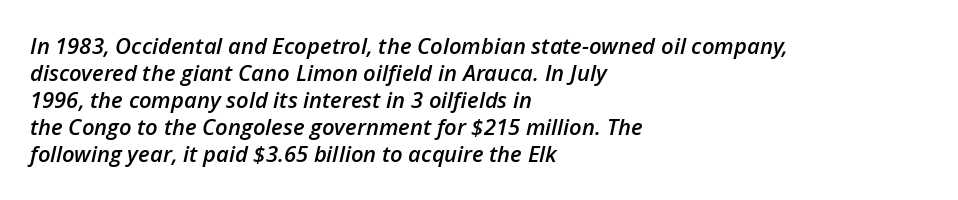
{"italic": "yes", "lean": "right", "slant_degrees": 12, "bold": "semi", "underline": "no", "align": "left", "line_spacing_ratio": 1.23, "letter_spacing": "normal", "letter_spacing_em": 0.0, "glyph_px": 22}
